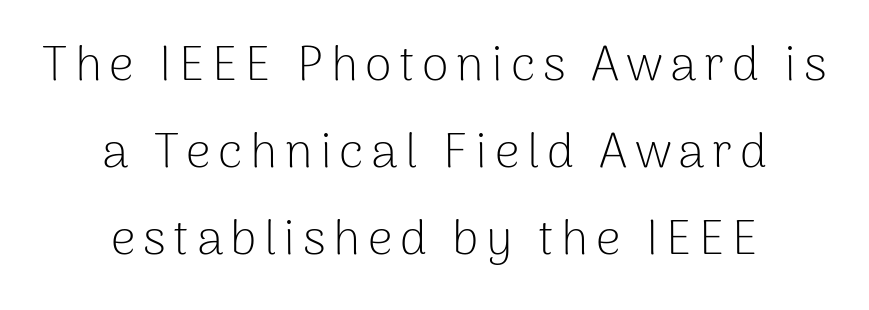
The paragraph has two soft edges and a firm central axis. Typographically, this falls in the sans-serif category. A bare baseline throughout the passage. Stroke mass is kept to a normal reading level or below.
